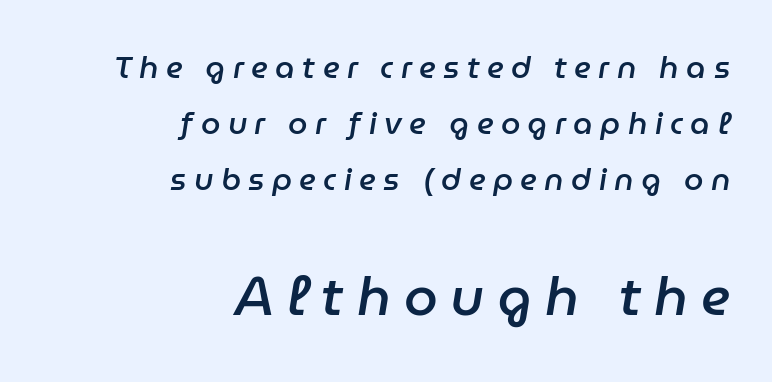
Q: Is the text bold? A: Semi-bold.
Q: Is the text italic (slanted)? A: Yes, it leans right by about 9 degrees.
Q: Is the text underlined? A: No.
Q: How is the paragraph aligned? A: Right-aligned.
Q: Is the spacing between letters normal or unusually wide? A: Unusually wide.
Q: Which block of text is set in a larger size, the first (top) or the second (bottom)? A: The second (bottom) one.
Q: Width (condensed, normal, or wide)? A: Normal.
Q: Stroke contrast? A: Low.
Q: x-height? A: Medium.
Q: Monospaced? A: No.
